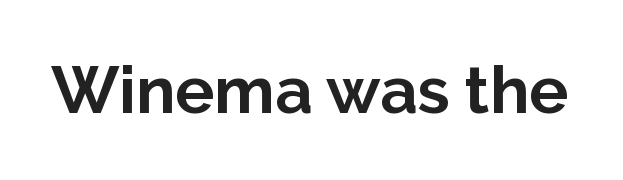
Standard letterfit; no display-style spreading of the glyphs. Character widths vary here, with narrow letters taking less room than wide ones. Emphasis by weight is at full strength: bold. The glyphs are unaccompanied by any horizontal stroke below them. Vertical strokes here are truly vertical. The font family rendered here belongs to the sans-serif group.
